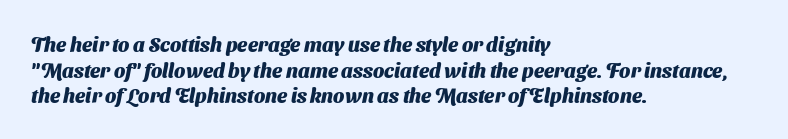
{"bold": "yes", "underline": "no", "align": "left", "line_spacing": "normal", "line_spacing_ratio": 1.28, "letter_spacing": "normal", "letter_spacing_em": 0.0, "glyph_px": 20}
